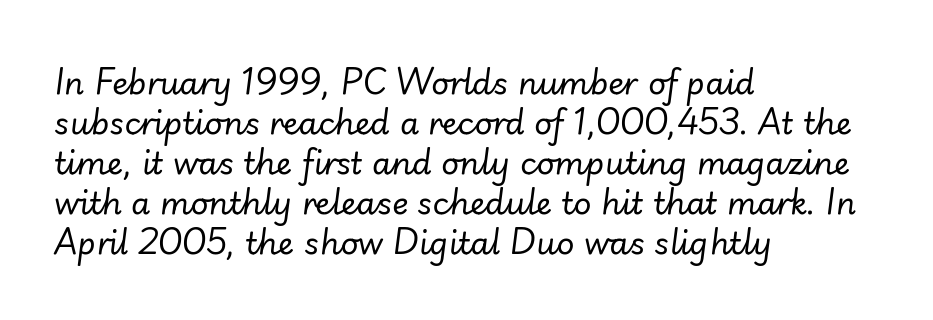
Q: Is the text bold? A: No.
Q: Is the text italic (slanted)? A: Yes, it leans right by about 7 degrees.
Q: Is the text underlined? A: No.
Q: How is the paragraph aligned? A: Left-aligned.
Q: Is the spacing between letters normal or unusually wide? A: Normal.
Q: Is the spacing between lines tight, normal or loose? A: Normal.
Q: Width (condensed, normal, or wide)? A: Normal.
Q: Stroke contrast? A: Low.
Q: x-height? A: Small.
Q: Monospaced? A: No.
